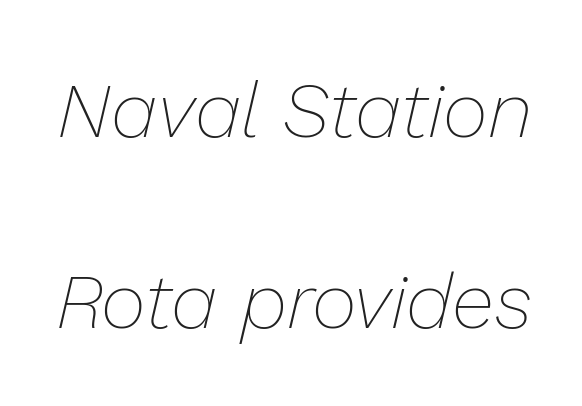
The image shows 78 px thin type, italic (leaning right); set loose line spacing (2.45x), normal letter spacing, not underlined; low stroke contrast and a medium x-height.
